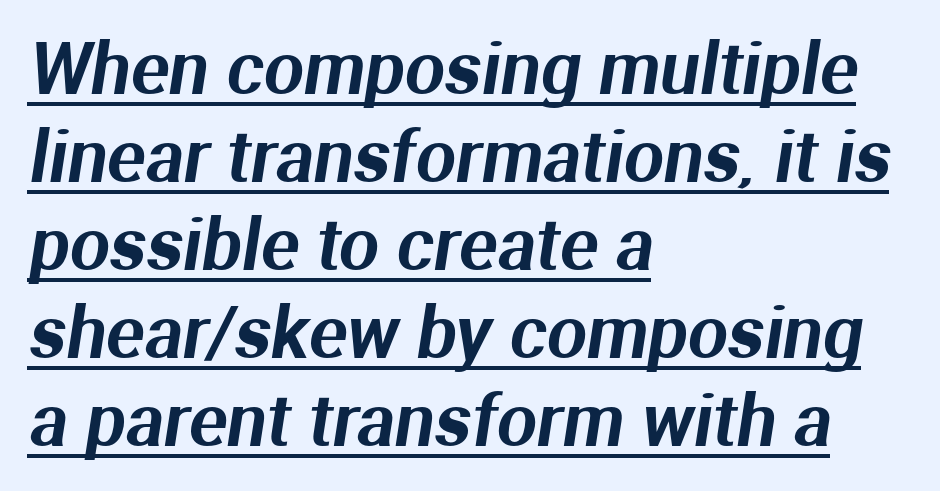
{"serif": "no", "width": "normal", "stroke_contrast": "medium", "x_height": "medium", "monospaced": "no", "underline": "yes", "align": "left", "line_spacing_ratio": 1.24, "letter_spacing": "normal", "letter_spacing_em": 0.0, "glyph_px": 71}
